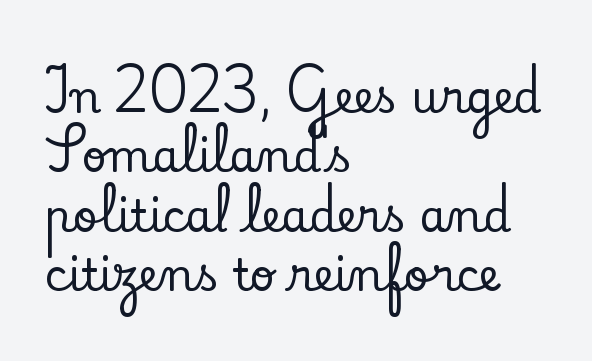
{"serif": "yes", "italic": "no", "width": "normal", "stroke_contrast": "low", "x_height": "small", "monospaced": "no", "underline": "no", "align": "left", "line_spacing": "normal", "line_spacing_ratio": 1.35, "letter_spacing": "normal", "letter_spacing_em": 0.0, "glyph_px": 44}
